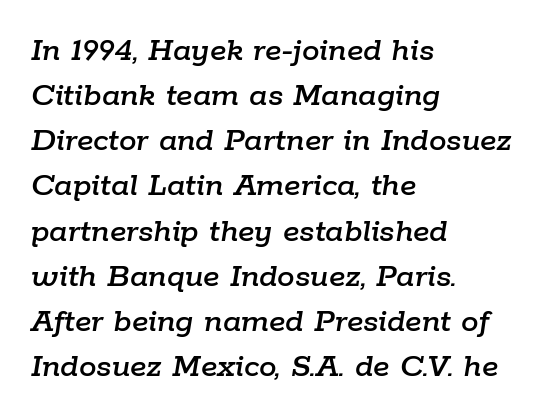
{"italic": "yes", "lean": "right", "slant_degrees": 9, "width": "normal", "stroke_contrast": "low", "x_height": "medium", "monospaced": "no", "underline": "no", "align": "left", "line_spacing": "normal", "line_spacing_ratio": 1.29, "letter_spacing": "normal", "letter_spacing_em": 0.0, "glyph_px": 35}
